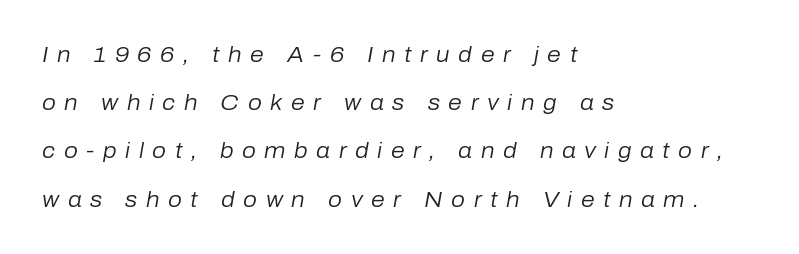
{"italic": "yes", "lean": "right", "slant_degrees": 10, "bold": "no", "underline": "no", "align": "left", "line_spacing": "loose", "line_spacing_ratio": 2.19, "letter_spacing": "wide", "letter_spacing_em": 0.39, "glyph_px": 22}
